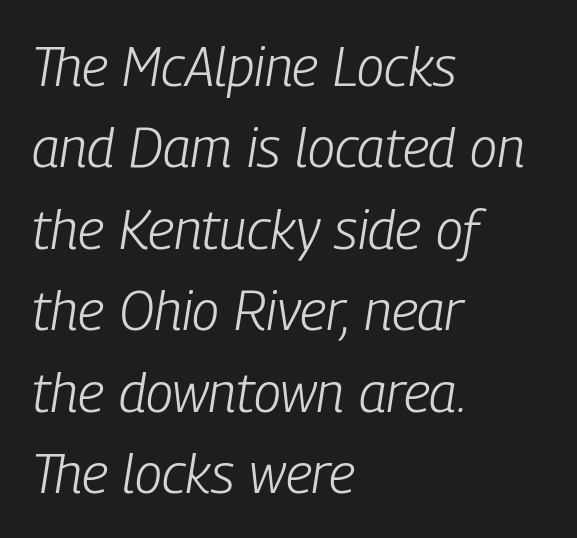
Q: Is the text bold? A: No.
Q: Is the text italic (slanted)? A: Yes, it leans right by about 9 degrees.
Q: Is the text underlined? A: No.
Q: How is the paragraph aligned? A: Left-aligned.
Q: Is the spacing between letters normal or unusually wide? A: Normal.
Q: Is the spacing between lines tight, normal or loose? A: Normal.
Q: Width (condensed, normal, or wide)? A: Condensed.
Q: Stroke contrast? A: Low.
Q: x-height? A: Medium.
Q: Monospaced? A: No.
